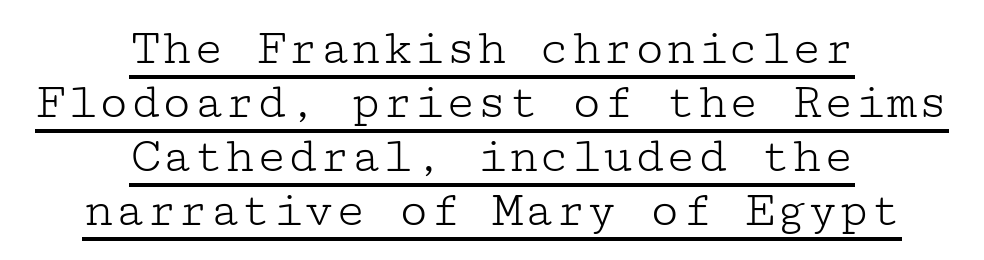
Both edges are ragged and mirror each other, which tells us the setting is centered. Every stem runs plumb, perpendicular to the baseline. This is serif lettering, the kind often seen in printed books. The words here are underlined. In terms of letterspacing, this is plain default setting.
